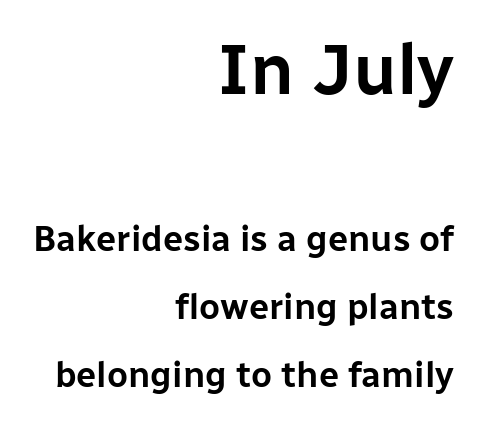
Q: Is the text italic (slanted)? A: No, it is upright.
Q: Is the typeface a serif or a sans-serif typeface? A: Sans-serif.
Q: Is the text underlined? A: No.
Q: How is the paragraph aligned? A: Right-aligned.
Q: Is the spacing between letters normal or unusually wide? A: Normal.
Q: Which block of text is set in a larger size, the first (top) or the second (bottom)? A: The first (top) one.
Q: Width (condensed, normal, or wide)? A: Normal.
Q: Stroke contrast? A: Low.
Q: x-height? A: Medium.
Q: Monospaced? A: No.
